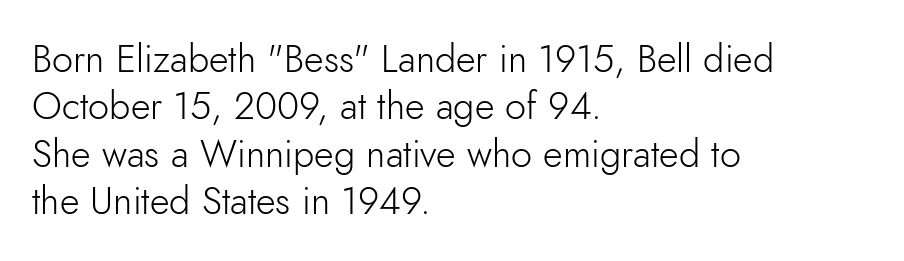
Q: Is the text bold? A: No.
Q: Is the text italic (slanted)? A: No, it is upright.
Q: Is the typeface a serif or a sans-serif typeface? A: Sans-serif.
Q: Is the text underlined? A: No.
Q: How is the paragraph aligned? A: Left-aligned.
Q: Is the spacing between letters normal or unusually wide? A: Normal.
Q: Is the spacing between lines tight, normal or loose? A: Normal.
Q: Width (condensed, normal, or wide)? A: Normal.
Q: Stroke contrast? A: Low.
Q: x-height? A: Small.
Q: Monospaced? A: No.
